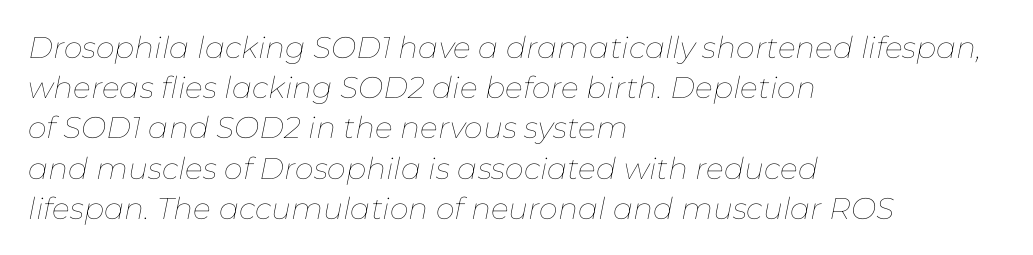
Horizontal alignment here is leftward, the default for most running prose. A typesetter would call this proportional, since set widths differ per character. Here the glyphs are tracked normally, forming tight word shapes. This reads as an unemphasized weight, regular at the heaviest.
